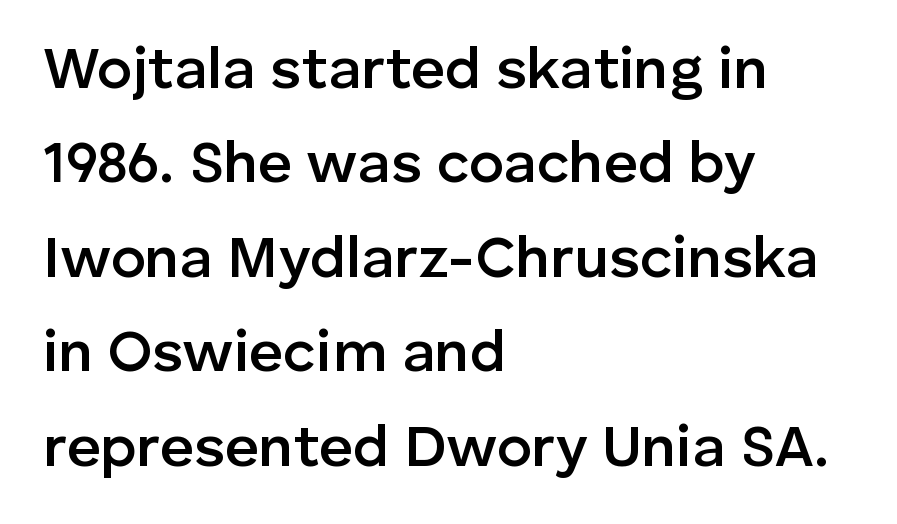
This is the regular roman posture of the typeface. Looks like regular typesetting: each glyph gets only the width it needs. Does the weight exceed regular? Yes, but only to semibold. Bare-footed words on every line.
